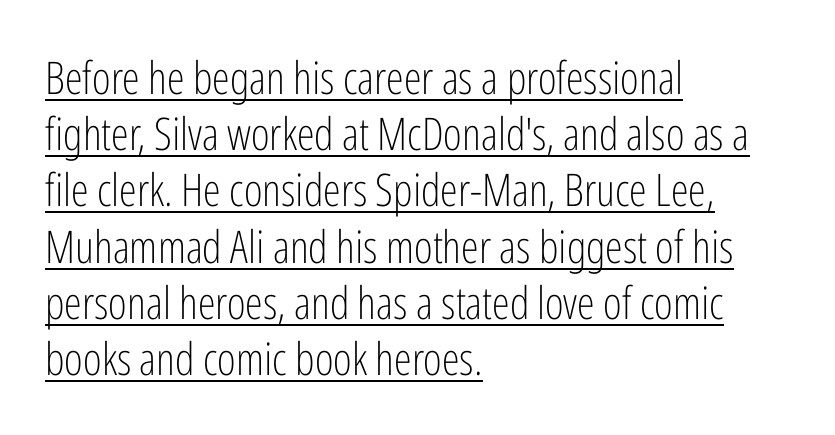
{"serif": "no", "italic": "no", "bold": "no", "weight": "light", "width": "condensed", "stroke_contrast": "low", "x_height": "medium", "monospaced": "no", "underline": "yes", "align": "left", "line_spacing": "normal", "line_spacing_ratio": 1.25, "letter_spacing": "normal", "letter_spacing_em": 0.0, "glyph_px": 45}
